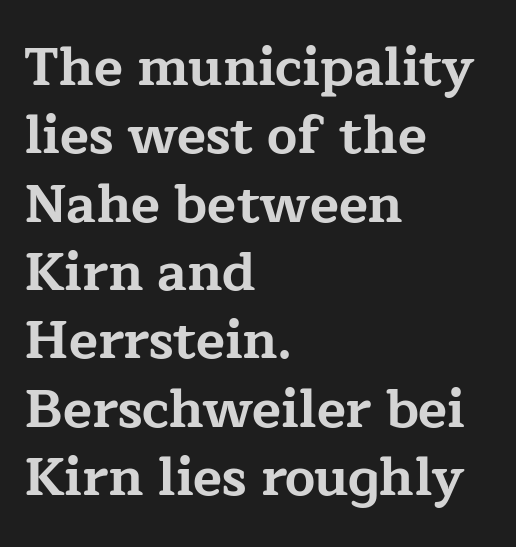
{"serif": "yes", "italic": "no", "bold": "yes", "weight": "bold", "width": "wide", "stroke_contrast": "low", "x_height": "medium", "monospaced": "no", "underline": "no", "align": "left", "line_spacing": "normal", "line_spacing_ratio": 1.29, "letter_spacing": "normal", "letter_spacing_em": 0.0, "glyph_px": 53}
